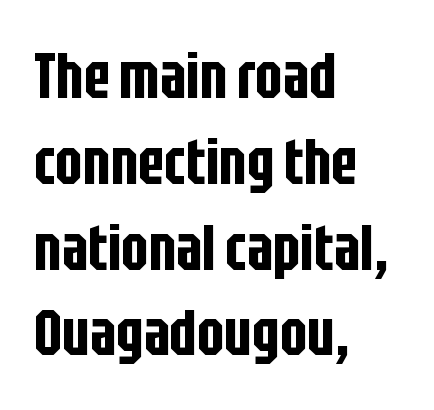
{"serif": "no", "italic": "no", "width": "condensed", "stroke_contrast": "low", "x_height": "large", "monospaced": "no", "underline": "no", "align": "left", "line_spacing": "normal", "line_spacing_ratio": 1.34, "letter_spacing": "normal", "letter_spacing_em": 0.0, "glyph_px": 64}
